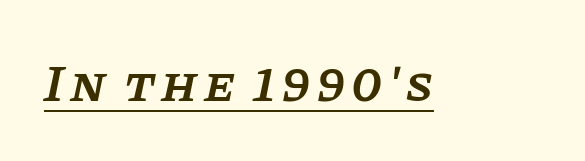
Q: Is the text bold? A: Semi-bold.
Q: Is the text italic (slanted)? A: Yes, it leans right by about 11 degrees.
Q: Is the typeface a serif or a sans-serif typeface? A: Serif.
Q: Is the text underlined? A: Yes.
Q: Width (condensed, normal, or wide)? A: Normal.
Q: Stroke contrast? A: Low.
Q: x-height? A: Large.
Q: Monospaced? A: No.
